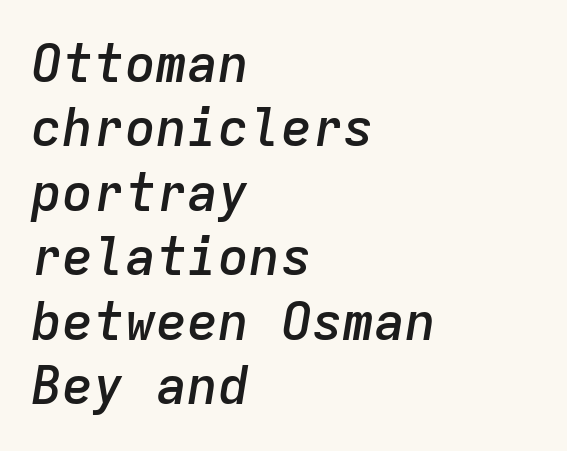
The image shows 52 px semibold type, italic (leaning right), monospaced; set left-aligned, line spacing 1.24x, normal letter spacing, not underlined; low stroke contrast and a medium x-height.
